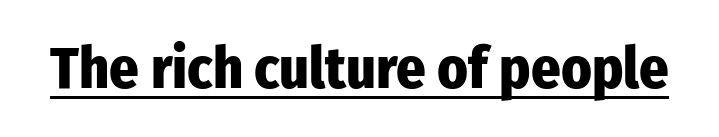
Q: Is the text bold? A: Yes.
Q: Is the text italic (slanted)? A: No, it is upright.
Q: Is the typeface a serif or a sans-serif typeface? A: Sans-serif.
Q: Is the text underlined? A: Yes.
Q: Is the spacing between letters normal or unusually wide? A: Normal.
Q: Width (condensed, normal, or wide)? A: Condensed.
Q: Stroke contrast? A: Low.
Q: x-height? A: Medium.
Q: Monospaced? A: No.
